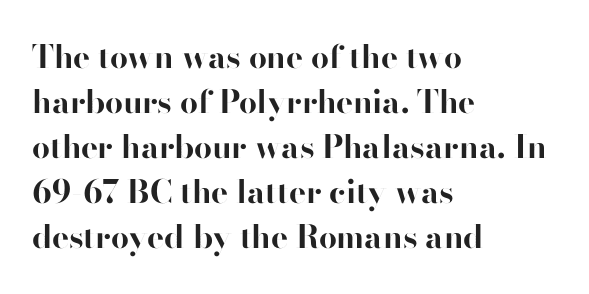
The image shows 32 px bold sans-serif type, upright; set left-aligned, normal line spacing (1.41x), normal letter spacing, not underlined; high stroke contrast and a small x-height.
